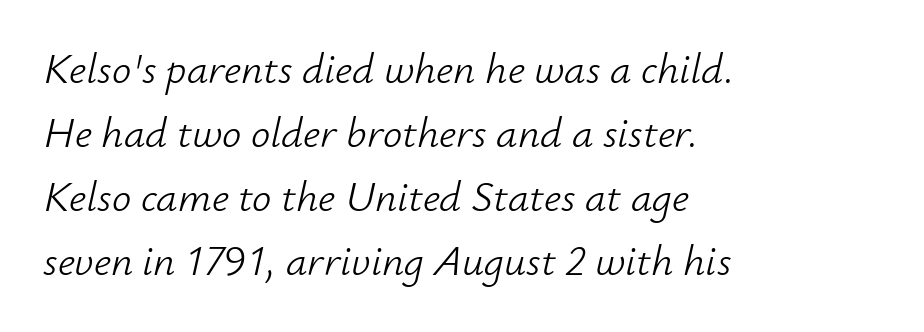
Q: Is the text bold? A: No.
Q: Is the text italic (slanted)? A: Yes, it leans right by about 12 degrees.
Q: Is the text underlined? A: No.
Q: How is the paragraph aligned? A: Left-aligned.
Q: Is the spacing between letters normal or unusually wide? A: Normal.
Q: Is the spacing between lines tight, normal or loose? A: Normal.
Q: Width (condensed, normal, or wide)? A: Normal.
Q: Stroke contrast? A: Low.
Q: x-height? A: Small.
Q: Monospaced? A: No.
